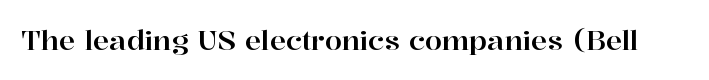
This rendering leaves character spacing at its baseline value. Has an underline been added? It has not. No italicization has been applied; the sample stays upright.
